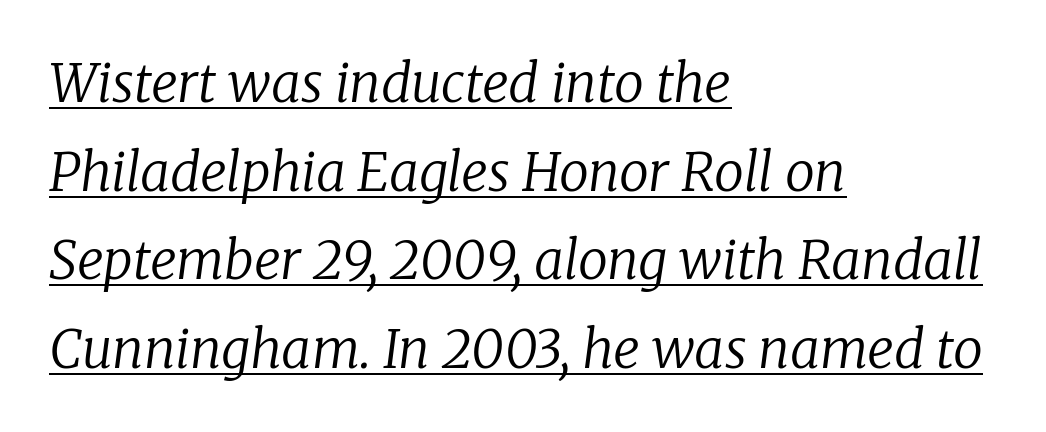
Q: Is the text bold? A: No.
Q: Is the text italic (slanted)? A: Yes, it leans right by about 8 degrees.
Q: Is the typeface a serif or a sans-serif typeface? A: Serif.
Q: Is the text underlined? A: Yes.
Q: How is the paragraph aligned? A: Left-aligned.
Q: Is the spacing between letters normal or unusually wide? A: Normal.
Q: Is the spacing between lines tight, normal or loose? A: Normal.
Q: Width (condensed, normal, or wide)? A: Normal.
Q: Stroke contrast? A: Low.
Q: x-height? A: Medium.
Q: Monospaced? A: No.
